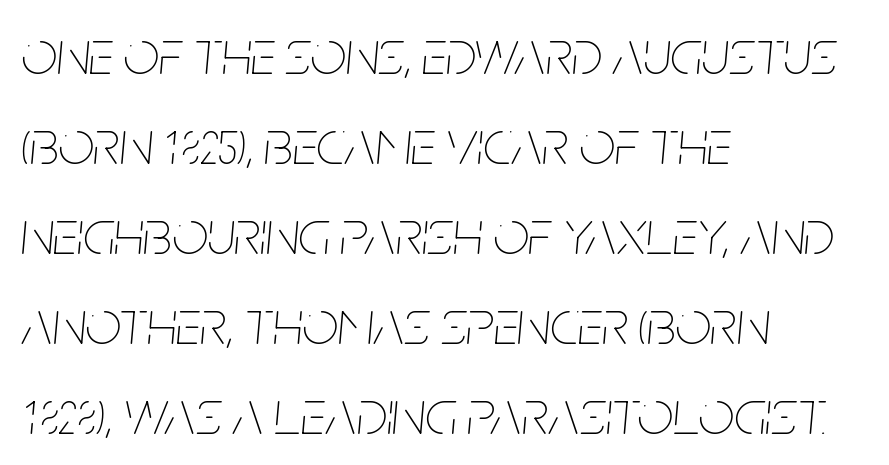
A clean baseline with only descenders dipping below it. If you drew a ruler down the left edge, every line would touch it. The rendering uses natural spacing where letterforms have individual widths. Letter spacing: default.
